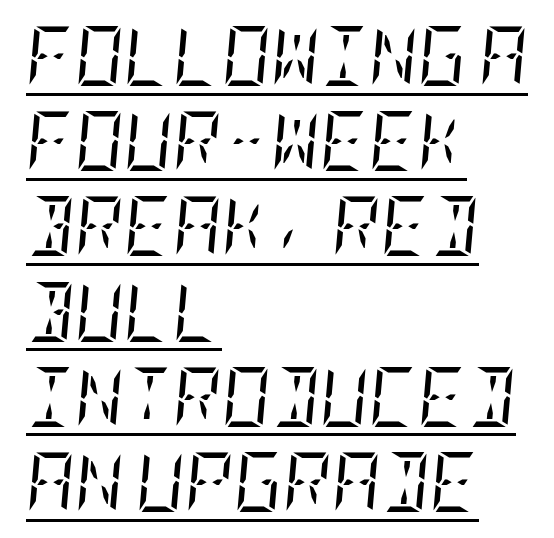
Q: Is the text bold? A: No.
Q: Is the text italic (slanted)? A: Yes, it leans right by about 5 degrees.
Q: Is the typeface a serif or a sans-serif typeface? A: Serif.
Q: Is the text underlined? A: Yes.
Q: How is the paragraph aligned? A: Left-aligned.
Q: Is the spacing between letters normal or unusually wide? A: Normal.
Q: Is the spacing between lines tight, normal or loose? A: Normal.
Q: Width (condensed, normal, or wide)? A: Condensed.
Q: Stroke contrast? A: Low.
Q: x-height? A: Large.
